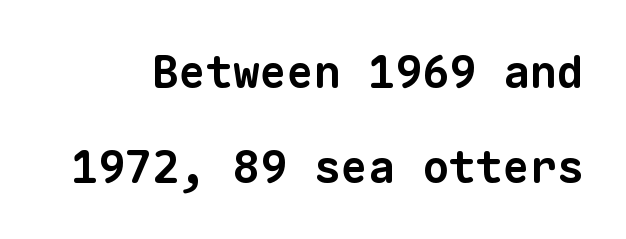
Q: Is the text bold? A: Yes.
Q: Is the typeface a serif or a sans-serif typeface? A: Sans-serif.
Q: Is the text underlined? A: No.
Q: Is the spacing between letters normal or unusually wide? A: Normal.
Q: Is the spacing between lines tight, normal or loose? A: Loose.
Q: Width (condensed, normal, or wide)? A: Normal.
Q: Stroke contrast? A: Low.
Q: x-height? A: Medium.
Q: Monospaced? A: Yes.
